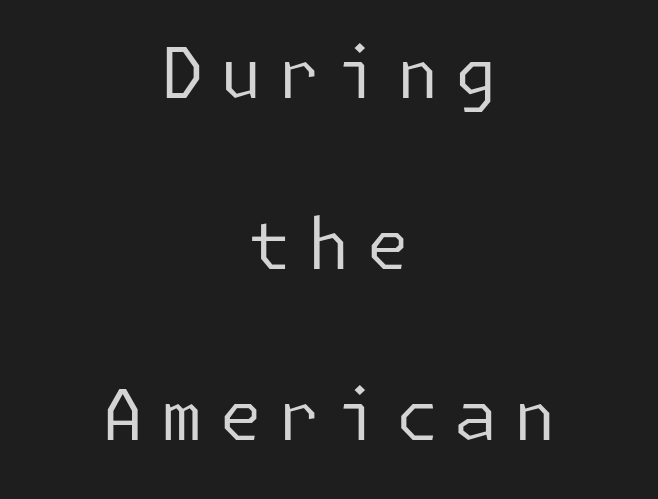
Letters have the restrained weight of plain body copy at most. You can tell it's not italic because the verticals are truly vertical. The rendering uses a large line-height, opening up the rows. These lines are composed in type without serifs. Underlining? Definitely not there.
